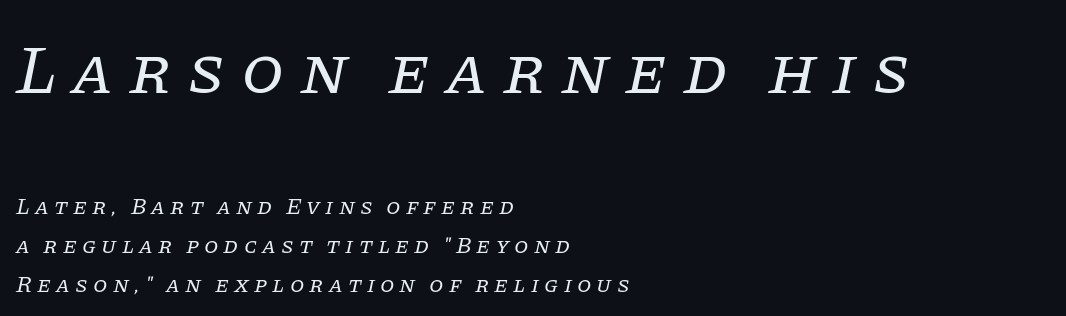
Q: Is the text bold? A: No.
Q: Is the text italic (slanted)? A: Yes, it leans right by about 11 degrees.
Q: Is the typeface a serif or a sans-serif typeface? A: Serif.
Q: Is the text underlined? A: No.
Q: How is the paragraph aligned? A: Left-aligned.
Q: Is the spacing between letters normal or unusually wide? A: Unusually wide.
Q: Is the spacing between lines tight, normal or loose? A: Normal.
Q: Which block of text is set in a larger size, the first (top) or the second (bottom)? A: The first (top) one.
Q: Width (condensed, normal, or wide)? A: Normal.
Q: Stroke contrast? A: Low.
Q: x-height? A: Large.
Q: Monospaced? A: No.
